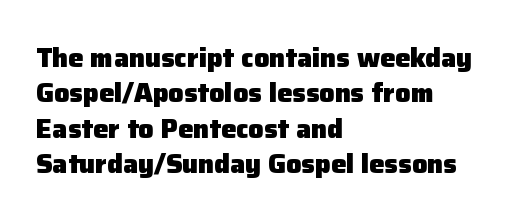
Q: Is the text bold? A: Yes.
Q: Is the text italic (slanted)? A: No, it is upright.
Q: Is the text underlined? A: No.
Q: How is the paragraph aligned? A: Left-aligned.
Q: Is the spacing between letters normal or unusually wide? A: Normal.
Q: Is the spacing between lines tight, normal or loose? A: Normal.
